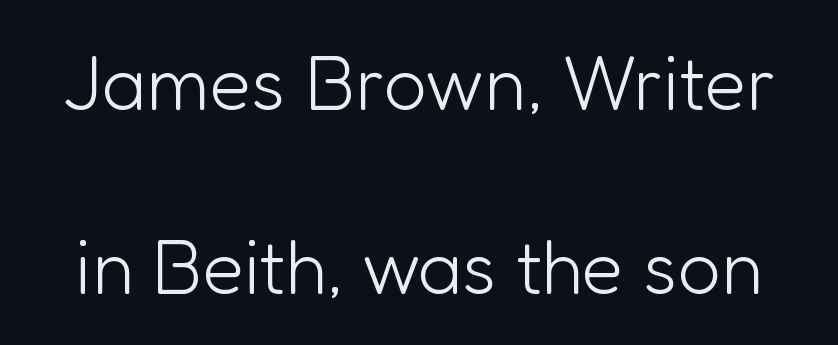
Q: Is the text bold? A: No.
Q: Is the text italic (slanted)? A: No, it is upright.
Q: Is the typeface a serif or a sans-serif typeface? A: Sans-serif.
Q: Is the text underlined? A: No.
Q: Is the spacing between letters normal or unusually wide? A: Normal.
Q: Is the spacing between lines tight, normal or loose? A: Loose.
Q: Width (condensed, normal, or wide)? A: Normal.
Q: Stroke contrast? A: Low.
Q: x-height? A: Medium.
Q: Monospaced? A: No.
